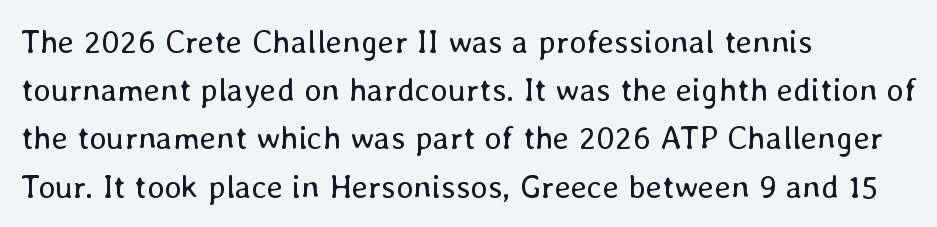
Quick note: interline space is typical. Ink coverage per letter is moderate at most. Spacing between characters is what you'd get straight out of the box. Varying glyph widths throughout — classic text-font behaviour. Has an underline been added? It has not. No italicization has been applied; the sample stays upright.
